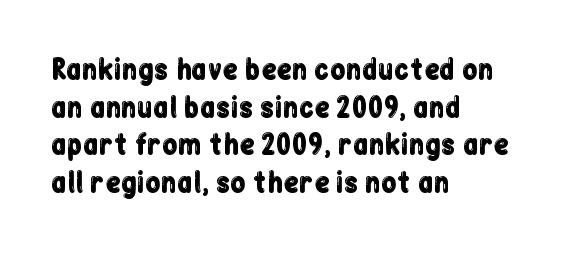
{"serif": "no", "italic": "no", "width": "condensed", "stroke_contrast": "low", "x_height": "medium", "monospaced": "no", "underline": "no", "align": "left", "line_spacing": "normal", "line_spacing_ratio": 1.34, "letter_spacing": "normal", "letter_spacing_em": 0.0, "glyph_px": 28}
